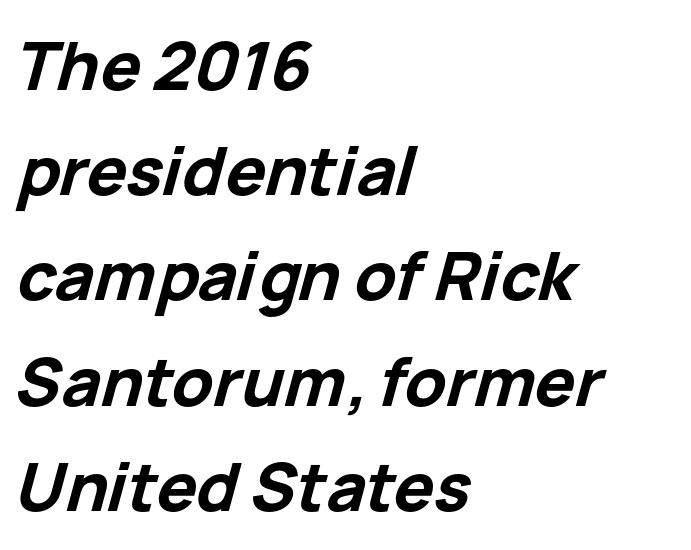
Q: Is the text bold? A: Yes.
Q: Is the text italic (slanted)? A: Yes, it leans right by about 15 degrees.
Q: Is the text underlined? A: No.
Q: How is the paragraph aligned? A: Left-aligned.
Q: Is the spacing between letters normal or unusually wide? A: Normal.
Q: Is the spacing between lines tight, normal or loose? A: Normal.
Q: Width (condensed, normal, or wide)? A: Normal.
Q: Stroke contrast? A: Low.
Q: x-height? A: Medium.
Q: Monospaced? A: No.
